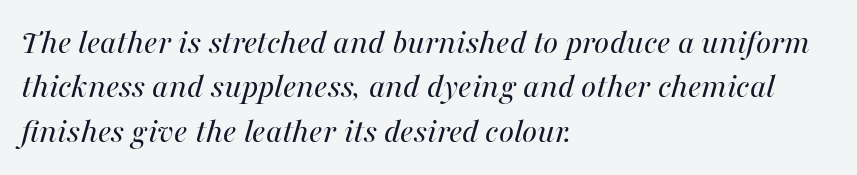
{"italic": "yes", "lean": "right", "slant_degrees": 16, "bold": "no", "weight": "regular", "width": "normal", "stroke_contrast": "medium", "x_height": "medium", "monospaced": "no", "underline": "no", "align": "left", "line_spacing_ratio": 1.23, "letter_spacing": "normal", "letter_spacing_em": 0.0, "glyph_px": 36}
